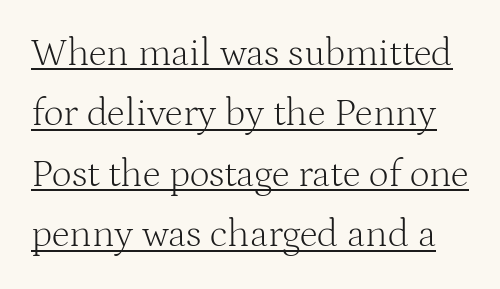
{"serif": "yes", "italic": "no", "bold": "no", "weight": "light", "width": "normal", "stroke_contrast": "medium", "x_height": "medium", "monospaced": "no", "underline": "yes", "line_spacing": "normal", "line_spacing_ratio": 1.55, "letter_spacing": "normal", "letter_spacing_em": 0.0, "glyph_px": 39}
